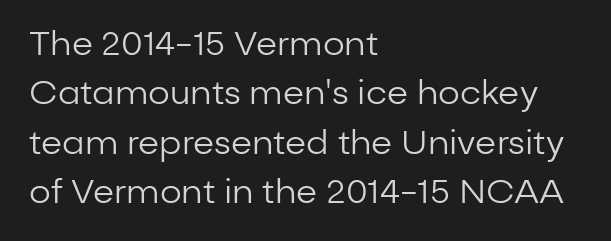
Caption: multi-line text, flush left, ragged right. Looks like regular typesetting: each glyph gets only the width it needs. Do the letters lean? They stand straight. A clean baseline with only descenders dipping below it. Nobody touched the tracking dial on this one. Serif or sans? Sans — the stroke terminals are bare.
